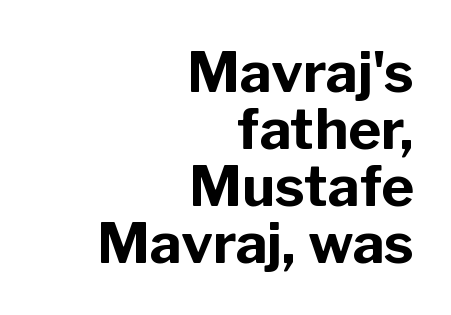
{"serif": "no", "italic": "no", "bold": "yes", "weight": "bold", "width": "normal", "stroke_contrast": "low", "x_height": "medium", "monospaced": "no", "underline": "no", "align": "right", "line_spacing": "tight", "line_spacing_ratio": 1.02, "letter_spacing": "normal", "letter_spacing_em": 0.0, "glyph_px": 56}
